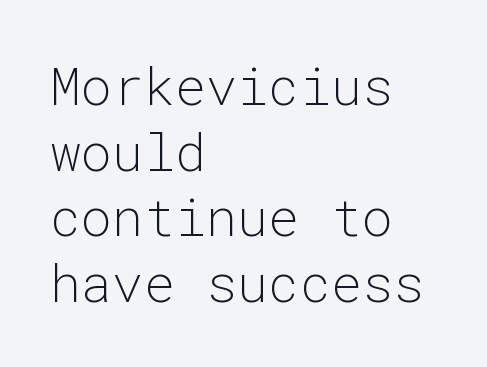
The letters sit at their default tracking, neither squeezed nor spread. Stems here are at most as thick as an everyday book face. The setting favours the left margin, as ordinary paragraphs usually do. These lines are rendered in a fixed-pitch font. Typographically, this falls in the sans-serif category. The type sits square on the baseline with zero lean.
